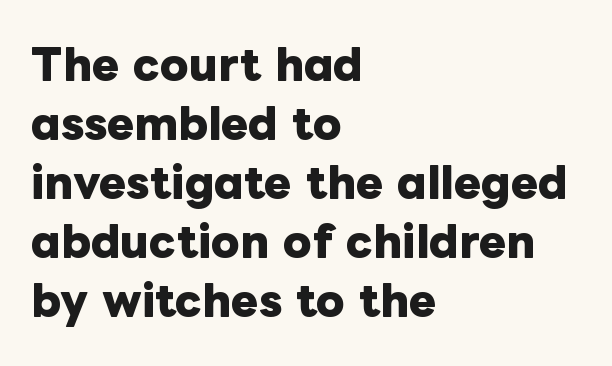
{"italic": "no", "bold": "yes", "weight": "heavy", "width": "normal", "stroke_contrast": "low", "x_height": "medium", "monospaced": "no", "underline": "no", "align": "left", "line_spacing": "normal", "line_spacing_ratio": 1.44, "letter_spacing": "normal", "letter_spacing_em": 0.0, "glyph_px": 41}
